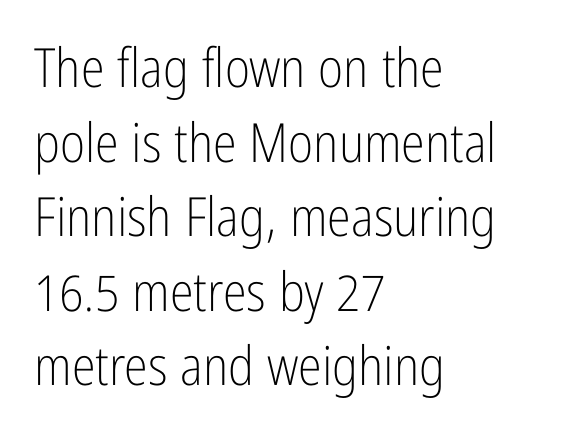
Q: Is the text bold? A: No.
Q: Is the text italic (slanted)? A: No, it is upright.
Q: Is the typeface a serif or a sans-serif typeface? A: Sans-serif.
Q: Is the text underlined? A: No.
Q: How is the paragraph aligned? A: Left-aligned.
Q: Is the spacing between letters normal or unusually wide? A: Normal.
Q: Is the spacing between lines tight, normal or loose? A: Normal.
Q: Width (condensed, normal, or wide)? A: Condensed.
Q: Stroke contrast? A: Low.
Q: x-height? A: Medium.
Q: Monospaced? A: No.
